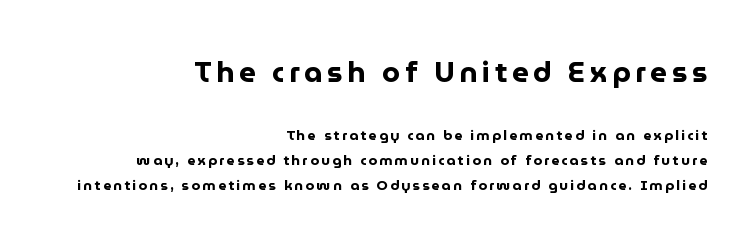
{"serif": "no", "italic": "no", "bold": "yes", "weight": "bold", "width": "normal", "stroke_contrast": "low", "x_height": "medium", "monospaced": "no", "underline": "no", "align": "right", "line_spacing_ratio": 1.79, "larger_block": "first", "size_ratio": 2.07, "glyph_px": 29}
